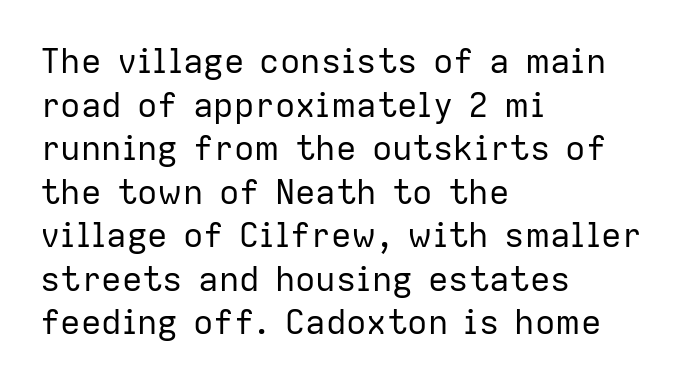
The image shows 34 px regular-weight sans-serif type, upright; set left-aligned, normal line spacing (1.28x), normal letter spacing, not underlined; low stroke contrast and a medium x-height.
